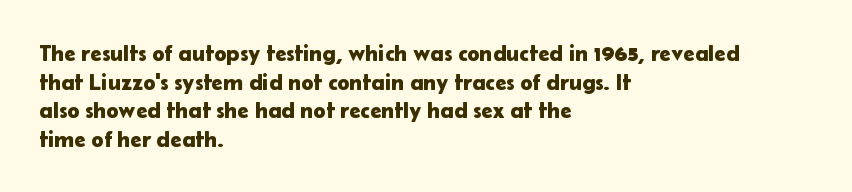
Q: Is the text italic (slanted)? A: No, it is upright.
Q: Is the text underlined? A: No.
Q: How is the paragraph aligned? A: Left-aligned.
Q: Is the spacing between letters normal or unusually wide? A: Normal.
Q: Is the spacing between lines tight, normal or loose? A: Normal.
